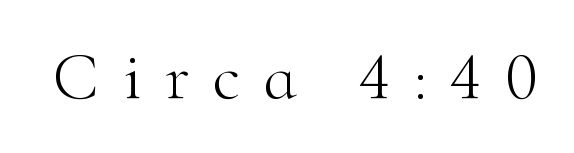
The image shows 68 px light serif type, upright; set unusually wide letter spacing (+0.34 em), not underlined; high stroke contrast and a small x-height.
